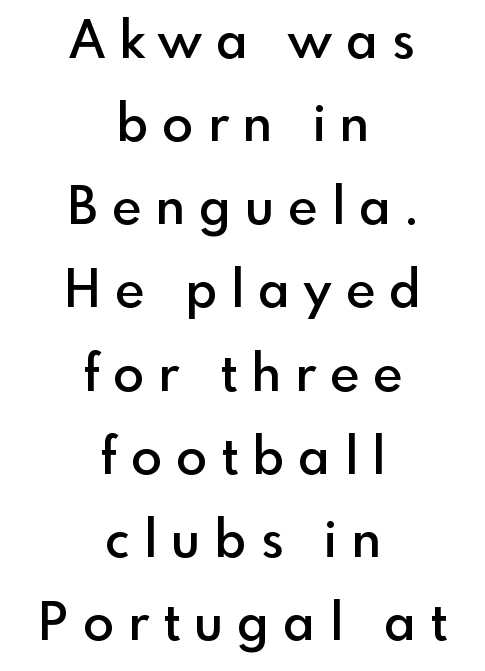
{"serif": "no", "italic": "no", "bold": "semi", "weight": "semibold", "width": "normal", "x_height": "small", "monospaced": "no", "underline": "no", "align": "center", "line_spacing": "normal", "line_spacing_ratio": 1.63, "letter_spacing": "wide", "letter_spacing_em": 0.28, "glyph_px": 51}
